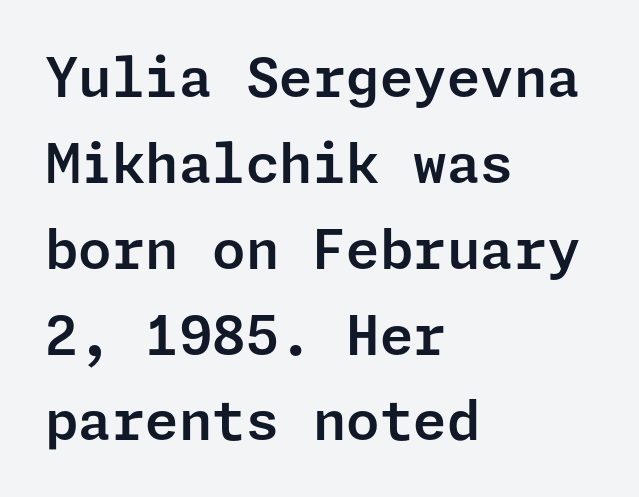
Q: Is the text italic (slanted)? A: No, it is upright.
Q: Is the typeface a serif or a sans-serif typeface? A: Sans-serif.
Q: Is the text underlined? A: No.
Q: How is the paragraph aligned? A: Left-aligned.
Q: Is the spacing between letters normal or unusually wide? A: Normal.
Q: Is the spacing between lines tight, normal or loose? A: Normal.
Q: Width (condensed, normal, or wide)? A: Normal.
Q: Stroke contrast? A: Low.
Q: x-height? A: Medium.
